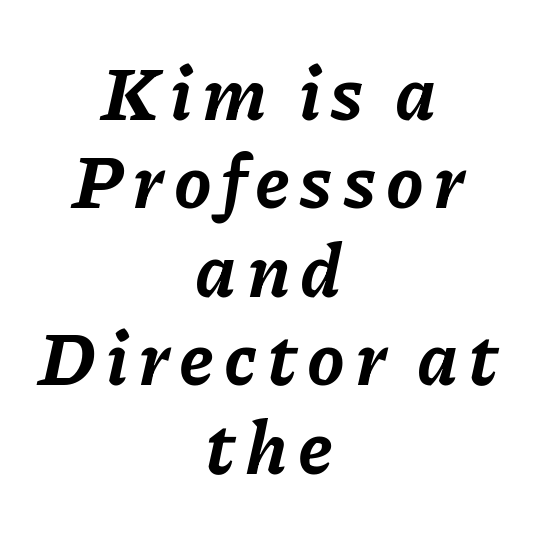
The image shows 75 px bold type, italic (leaning right); set centered, line spacing 1.18x, not underlined; low stroke contrast and a medium x-height.
